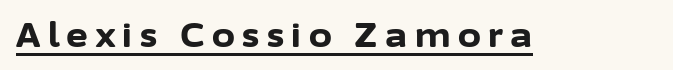
The image shows 33 px bold sans-serif type, upright; set unusually wide letter spacing (+0.23 em), underlined; low stroke contrast and a medium x-height.
